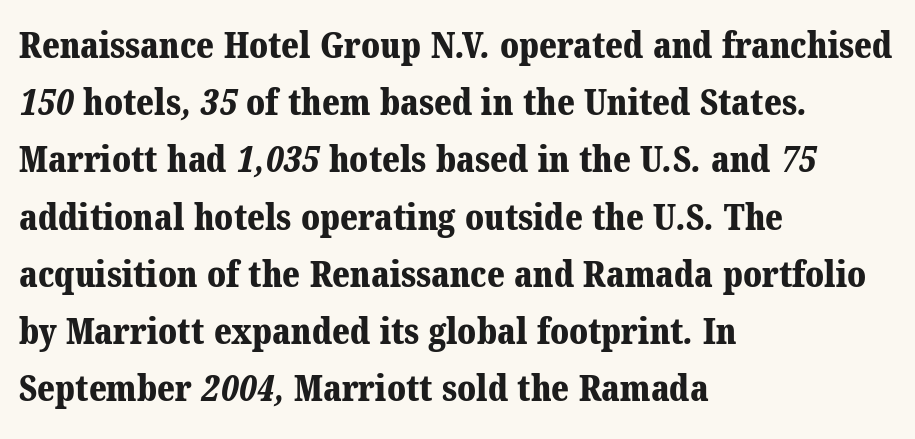
Q: Is the text bold? A: Yes.
Q: Is the typeface a serif or a sans-serif typeface? A: Serif.
Q: Is the text underlined? A: No.
Q: How is the paragraph aligned? A: Left-aligned.
Q: Is the spacing between letters normal or unusually wide? A: Normal.
Q: Is the spacing between lines tight, normal or loose? A: Normal.
Q: Width (condensed, normal, or wide)? A: Normal.
Q: Stroke contrast? A: Medium.
Q: x-height? A: Medium.
Q: Monospaced? A: No.
